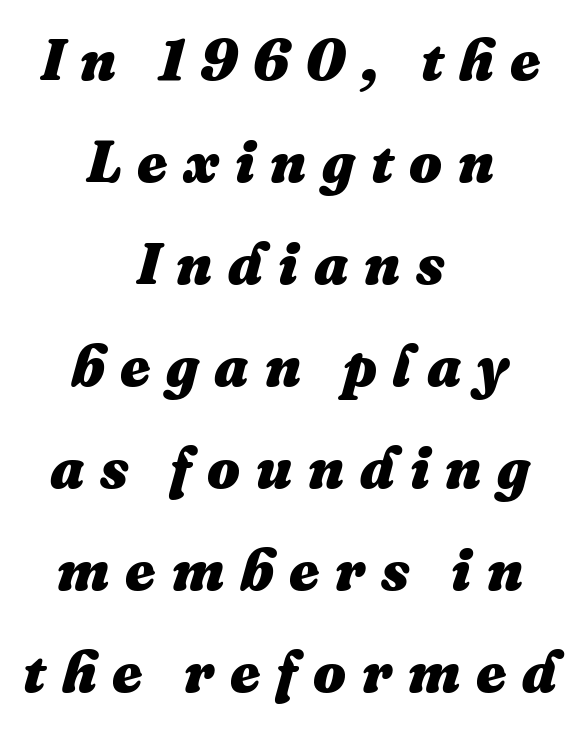
The image shows 58 px heavy type, italic (leaning right); set centered, line spacing 1.76x, unusually wide letter spacing (+0.27 em), not underlined; medium stroke contrast and a medium x-height.
